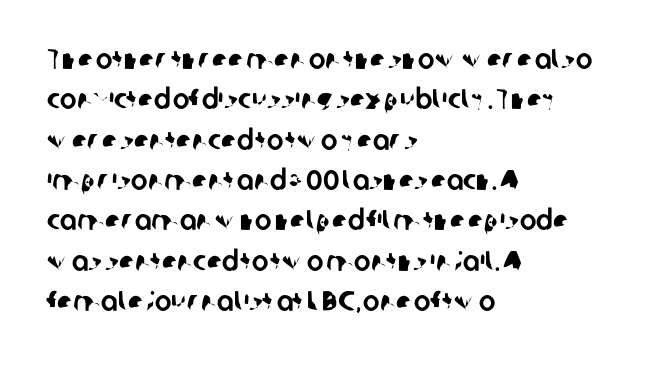
Compared with typical body copy, the letter spacing here is the same. The letters carry no serifs — their stems end cleanly without finishing strokes. The passage is arranged the way most books set body copy — flush left. The leading is moderate, giving the passage an even texture.
